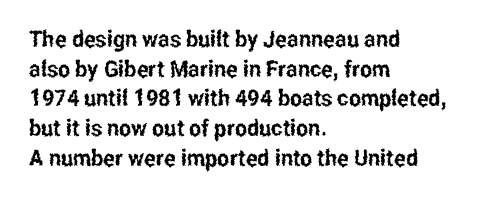
The image shows 23 px text type, upright; set left-aligned, normal line spacing (1.29x), normal letter spacing, not underlined.
